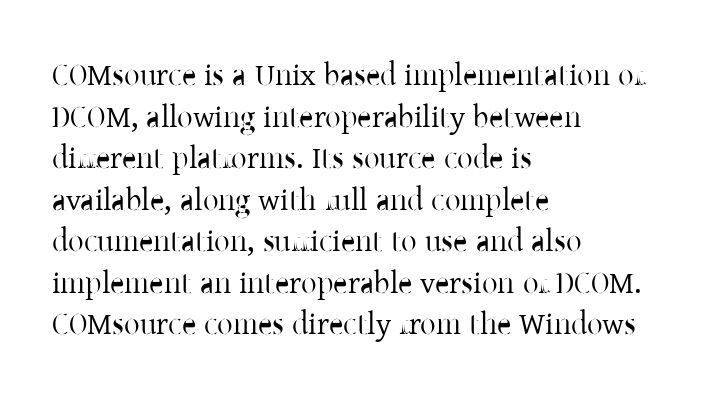
Q: Is the text bold? A: No.
Q: Is the text italic (slanted)? A: No, it is upright.
Q: Is the typeface a serif or a sans-serif typeface? A: Serif.
Q: Is the text underlined? A: No.
Q: How is the paragraph aligned? A: Left-aligned.
Q: Is the spacing between letters normal or unusually wide? A: Normal.
Q: Is the spacing between lines tight, normal or loose? A: Normal.
Q: Width (condensed, normal, or wide)? A: Normal.
Q: Stroke contrast? A: Low.
Q: x-height? A: Medium.
Q: Monospaced? A: No.
